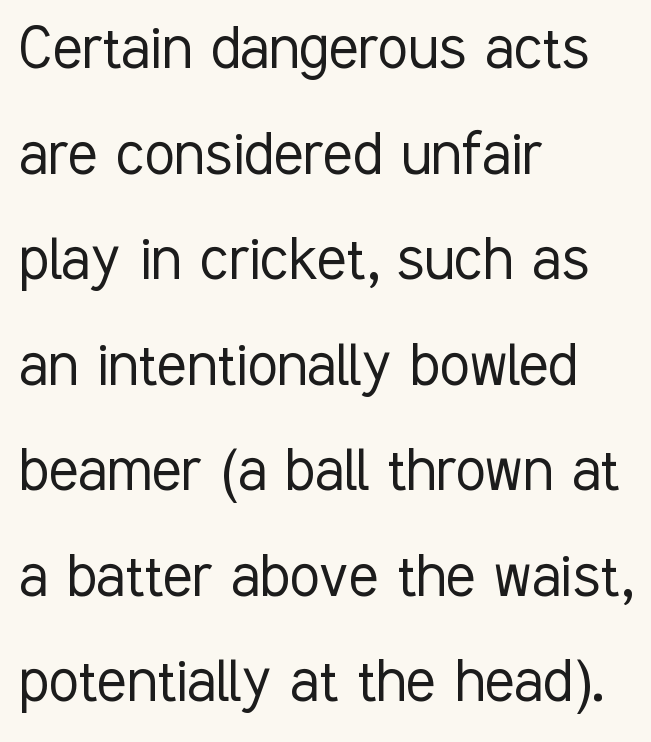
{"serif": "no", "italic": "no", "bold": "no", "weight": "light", "width": "condensed", "stroke_contrast": "low", "x_height": "medium", "monospaced": "no", "underline": "no", "align": "left", "line_spacing": "normal", "line_spacing_ratio": 1.53, "letter_spacing": "normal", "letter_spacing_em": 0.0, "glyph_px": 69}
